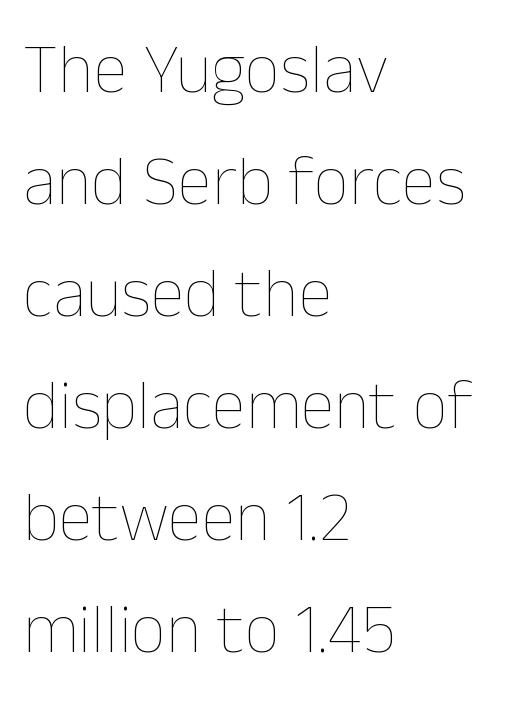
Q: Is the text bold? A: No.
Q: Is the text italic (slanted)? A: No, it is upright.
Q: Is the text underlined? A: No.
Q: How is the paragraph aligned? A: Left-aligned.
Q: Is the spacing between letters normal or unusually wide? A: Normal.
Q: Is the spacing between lines tight, normal or loose? A: Normal.
Q: Width (condensed, normal, or wide)? A: Normal.
Q: Stroke contrast? A: Low.
Q: x-height? A: Medium.
Q: Monospaced? A: No.
